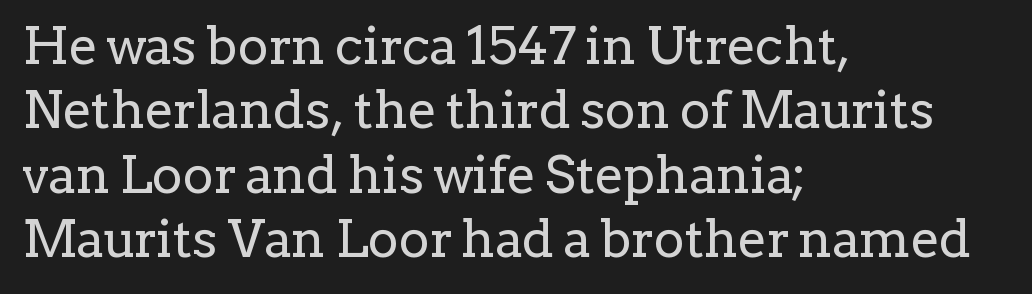
The image shows 52 px regular-weight serif type, upright; set left-aligned, line spacing 1.24x, normal letter spacing, not underlined; low stroke contrast and a medium x-height.
